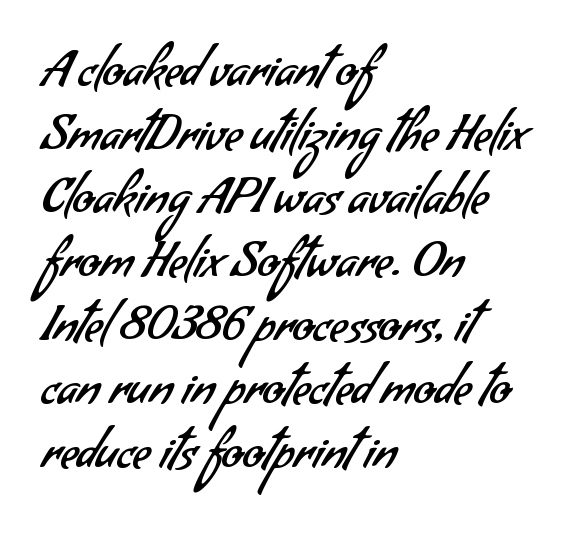
Leading matches the norm, producing a regular column. A typesetter would label this face a sans. Line starts are locked; line ends wander. Beneath every word, the page is bare. Unbolded letterforms with no extra heft.
